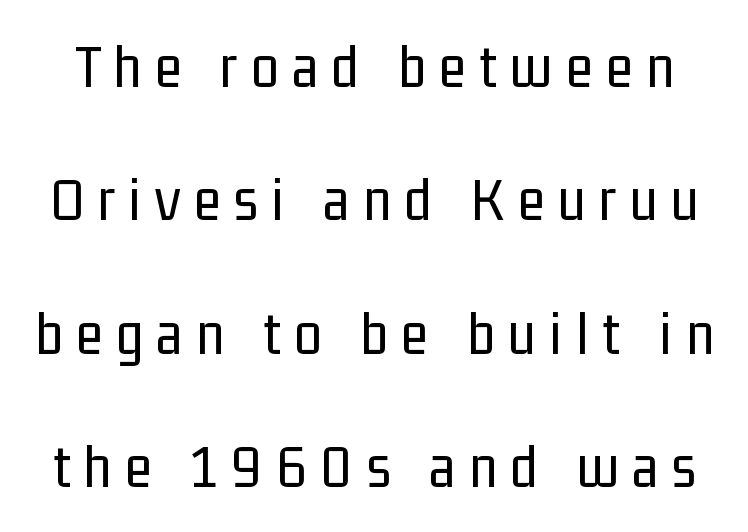
The passage shown is not underscored anywhere. Stroke mass is kept to a normal reading level or below. Students, note that the glyphs here are deliberately spaced far apart. Regarding leading, the lines here are spaced well apart. Proportional: the letters do not fall into vertical columns.
